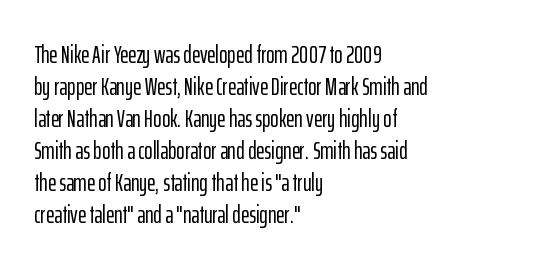
The image shows 25 px text type, upright; set left-aligned, normal line spacing (1.28x), normal letter spacing, not underlined.
